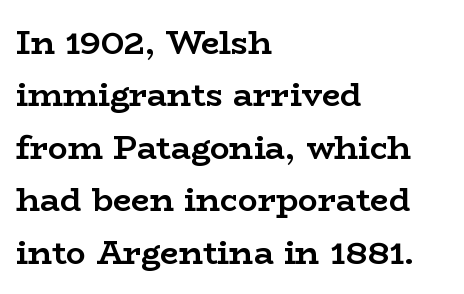
It's the straight-up-and-down kind of type. The rendering uses a bold face; every stroke is thick and dark. The setting favours the left margin, as ordinary paragraphs usually do. This rendering features lettering with no underline.
